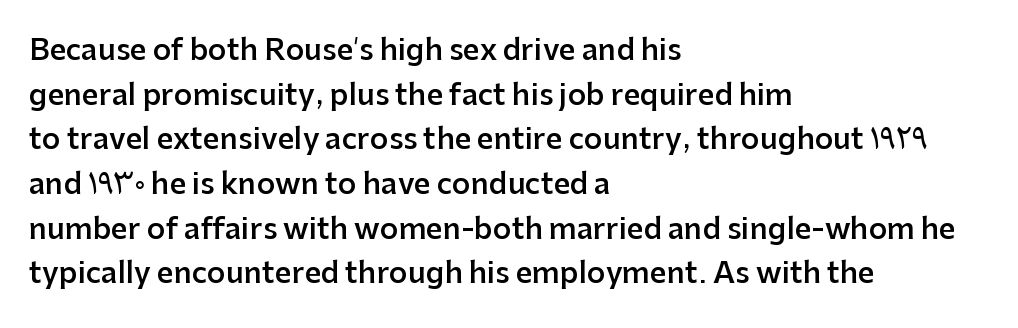
Q: Is the text bold? A: Semi-bold.
Q: Is the text italic (slanted)? A: No, it is upright.
Q: Is the typeface a serif or a sans-serif typeface? A: Sans-serif.
Q: Is the text underlined? A: No.
Q: How is the paragraph aligned? A: Left-aligned.
Q: Is the spacing between letters normal or unusually wide? A: Normal.
Q: Is the spacing between lines tight, normal or loose? A: Normal.
Q: Width (condensed, normal, or wide)? A: Normal.
Q: Stroke contrast? A: Low.
Q: x-height? A: Medium.
Q: Monospaced? A: No.
